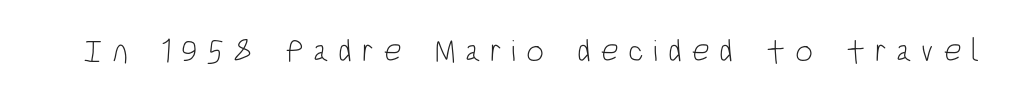
Q: Is the text bold? A: No.
Q: Is the text italic (slanted)? A: No, it is upright.
Q: Is the typeface a serif or a sans-serif typeface? A: Sans-serif.
Q: Is the text underlined? A: No.
Q: Is the spacing between letters normal or unusually wide? A: Unusually wide.
Q: Width (condensed, normal, or wide)? A: Condensed.
Q: Stroke contrast? A: Low.
Q: x-height? A: Large.
Q: Monospaced? A: No.
